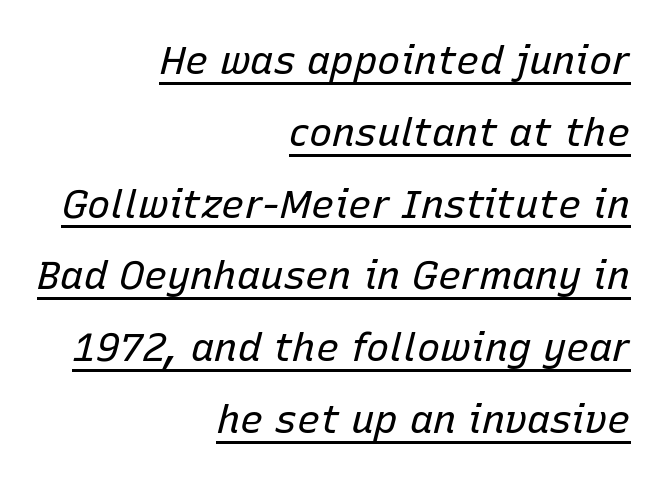
{"italic": "yes", "lean": "right", "slant_degrees": 15, "bold": "no", "weight": "regular", "width": "normal", "stroke_contrast": "low", "x_height": "medium", "monospaced": "no", "underline": "yes", "align": "right", "line_spacing_ratio": 1.84, "letter_spacing": "normal", "letter_spacing_em": 0.0, "glyph_px": 39}
